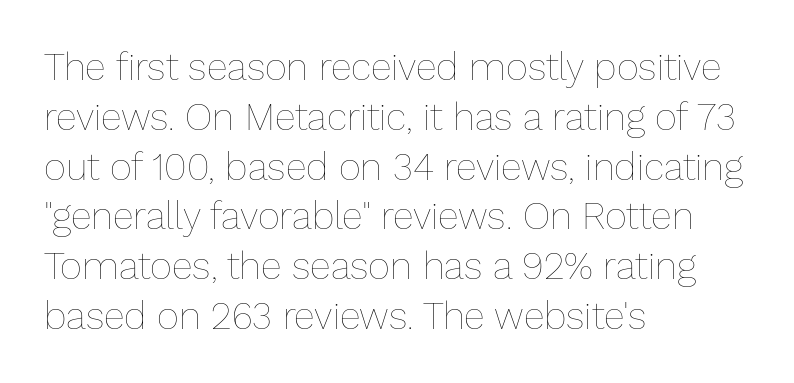
The image shows 38 px thin type, upright; set left-aligned, normal line spacing (1.31x), normal letter spacing, not underlined; low stroke contrast and a medium x-height.
